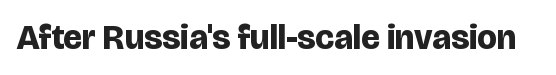
{"serif": "no", "italic": "no", "bold": "yes", "weight": "bold", "width": "normal", "stroke_contrast": "low", "x_height": "large", "monospaced": "no", "underline": "no", "letter_spacing": "normal", "letter_spacing_em": 0.0, "glyph_px": 35}
